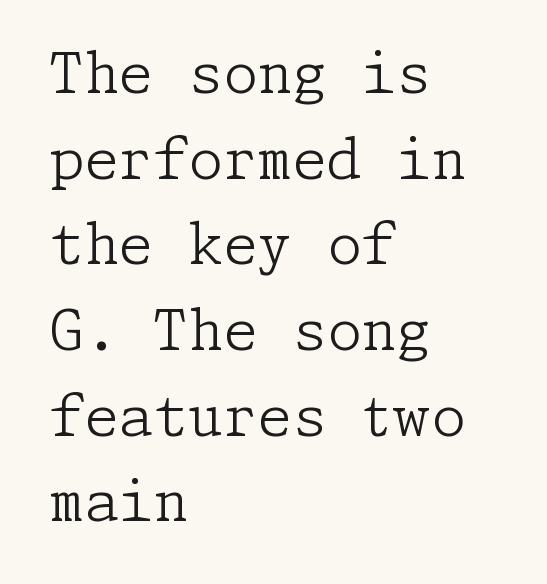
The image shows 56 px light serif type, upright; set left-aligned, normal line spacing (1.53x), normal letter spacing, not underlined; low stroke contrast and a medium x-height.
